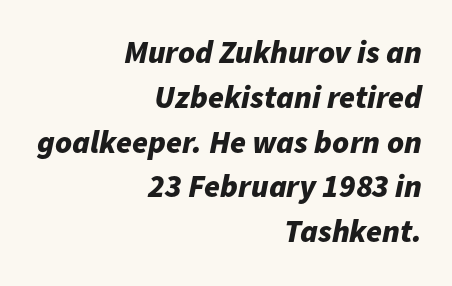
Q: Is the text bold? A: Yes.
Q: Is the text italic (slanted)? A: Yes, it leans right by about 11 degrees.
Q: Is the text underlined? A: No.
Q: How is the paragraph aligned? A: Right-aligned.
Q: Is the spacing between letters normal or unusually wide? A: Normal.
Q: Is the spacing between lines tight, normal or loose? A: Normal.
Q: Width (condensed, normal, or wide)? A: Normal.
Q: Stroke contrast? A: Low.
Q: x-height? A: Medium.
Q: Monospaced? A: No.
